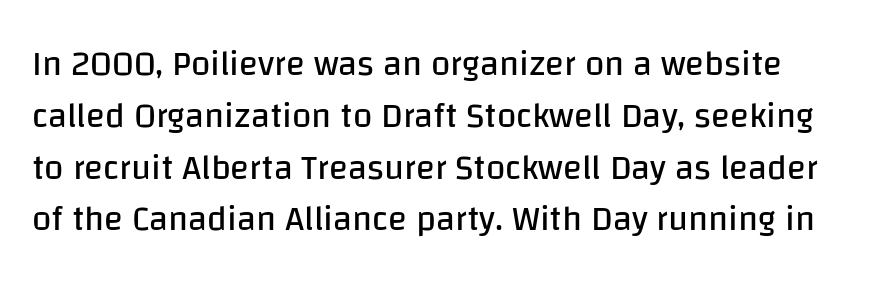
The image shows 35 px regular-weight sans-serif type, upright; set normal line spacing (1.48x), normal letter spacing, not underlined; low stroke contrast and a large x-height.
